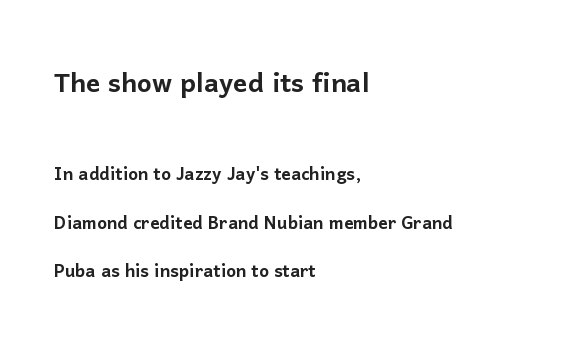
This is the regular roman posture of the typeface. The more generous point size was reserved for the upper chunk. You can tell from the bare stems that sans-serif type was used. You could fit nearly another row in the gap between these rows.
